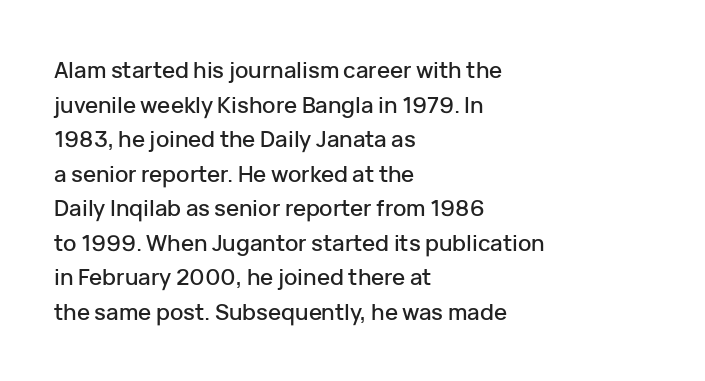
Q: Is the text italic (slanted)? A: No, it is upright.
Q: Is the text underlined? A: No.
Q: How is the paragraph aligned? A: Left-aligned.
Q: Is the spacing between letters normal or unusually wide? A: Normal.
Q: Is the spacing between lines tight, normal or loose? A: Normal.
